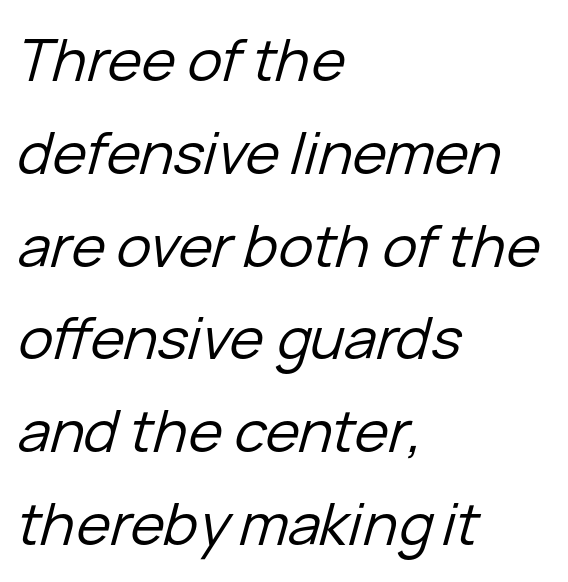
The image shows 58 px regular-weight type, italic (leaning right); set left-aligned, normal line spacing (1.6x), normal letter spacing, not underlined; low stroke contrast and a medium x-height.
